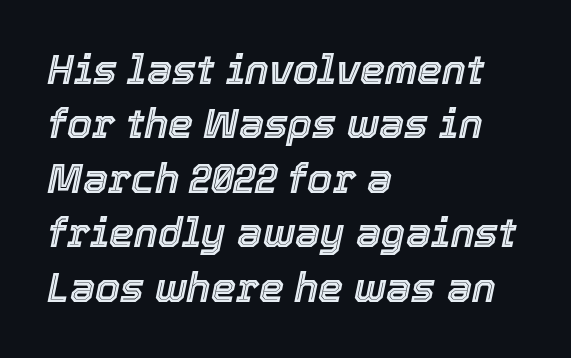
Q: Is the text italic (slanted)? A: Yes, it leans right by about 12 degrees.
Q: Is the text underlined? A: No.
Q: How is the paragraph aligned? A: Left-aligned.
Q: Is the spacing between letters normal or unusually wide? A: Normal.
Q: Is the spacing between lines tight, normal or loose? A: Normal.
Q: Width (condensed, normal, or wide)? A: Normal.
Q: x-height? A: Medium.
Q: Monospaced? A: No.
